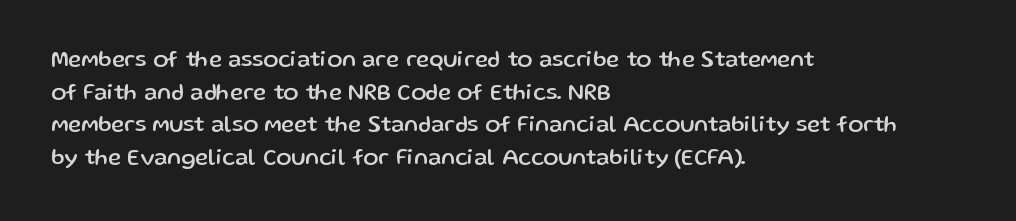
The image shows 22 px text type, upright; set left-aligned, normal line spacing (1.48x), normal letter spacing, not underlined.
